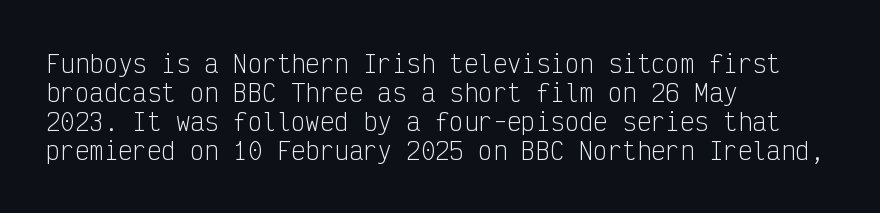
{"italic": "no", "bold": "no", "underline": "no", "align": "left", "line_spacing_ratio": 1.21, "letter_spacing": "normal", "letter_spacing_em": 0.0, "glyph_px": 24}
